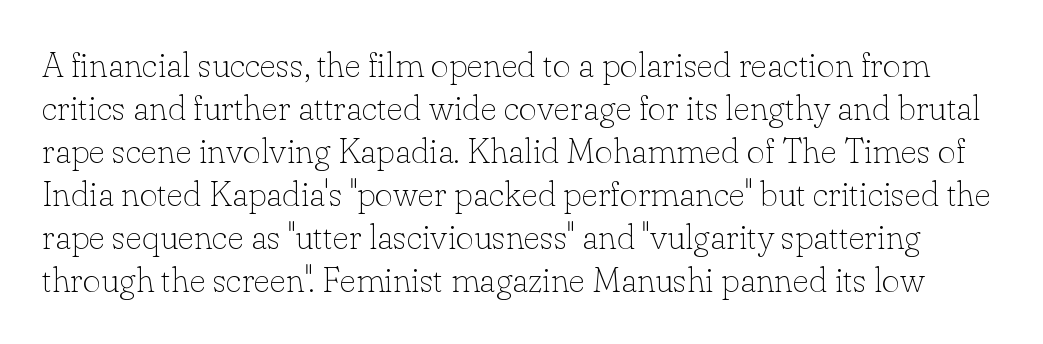
The characters are drawn with everyday or finer stroke widths. Stroke terminals: seriffed. Upright lettering throughout. The foot of each line stays bare and open.
